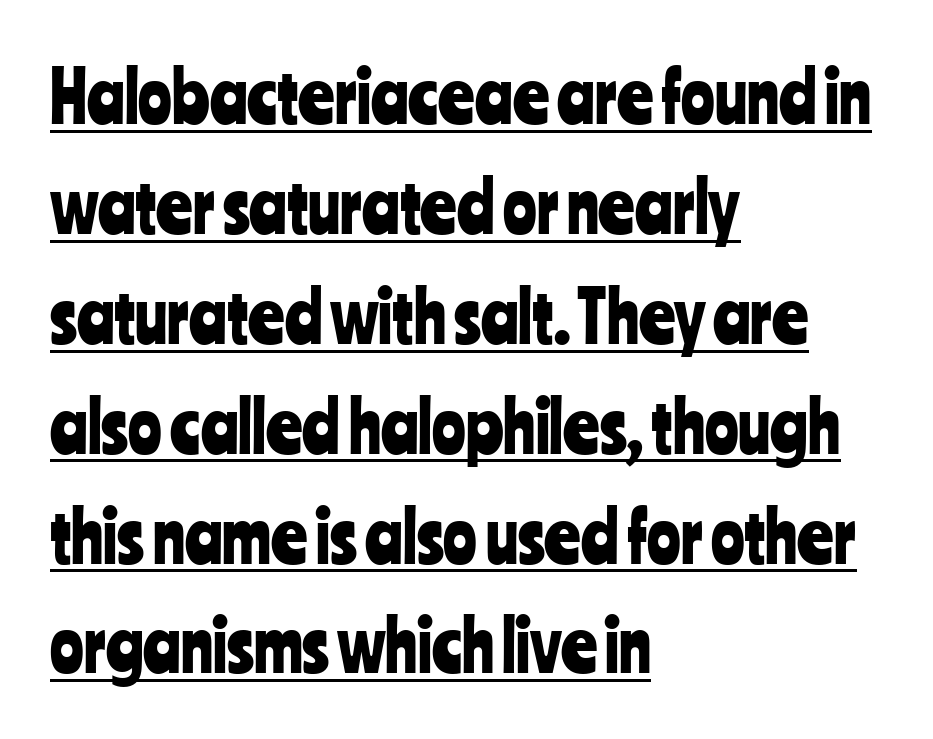
Q: Is the text italic (slanted)? A: No, it is upright.
Q: Is the typeface a serif or a sans-serif typeface? A: Sans-serif.
Q: Is the text underlined? A: Yes.
Q: How is the paragraph aligned? A: Left-aligned.
Q: Is the spacing between letters normal or unusually wide? A: Normal.
Q: Is the spacing between lines tight, normal or loose? A: Normal.
Q: Width (condensed, normal, or wide)? A: Condensed.
Q: Stroke contrast? A: Low.
Q: x-height? A: Medium.
Q: Monospaced? A: No.
